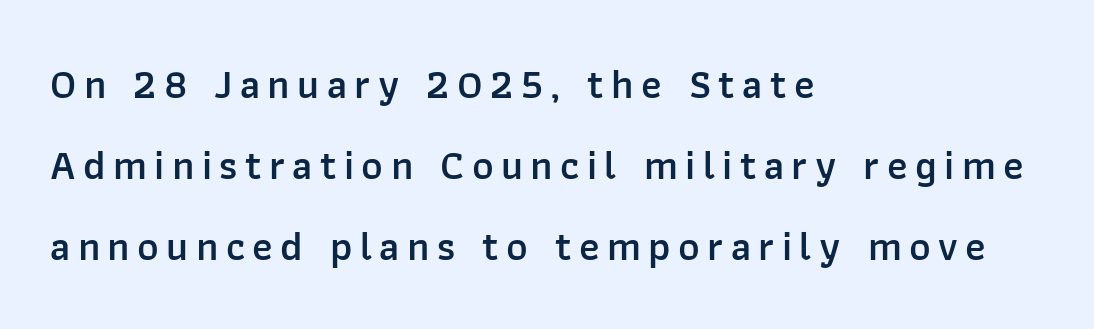
{"serif": "no", "italic": "no", "bold": "semi", "weight": "semibold", "width": "normal", "stroke_contrast": "low", "x_height": "medium", "monospaced": "no", "underline": "no", "align": "left", "line_spacing": "loose", "line_spacing_ratio": 1.97, "glyph_px": 41}
